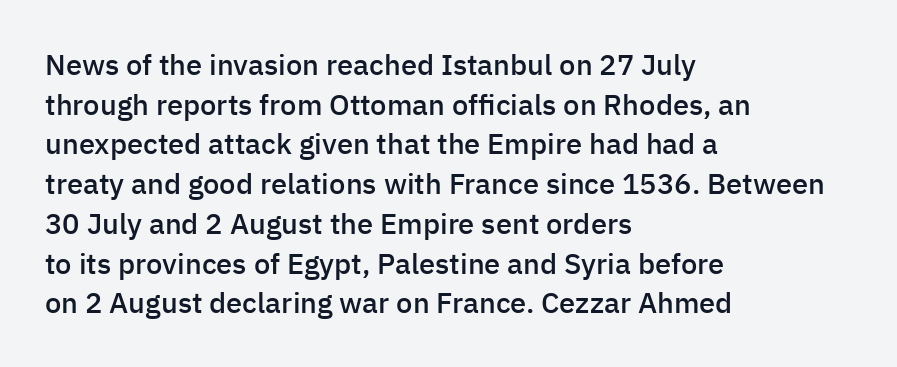
The type sits square on the baseline with zero lean. This sample is left-justified, so line endings fall wherever the words run out. Think of a printed novel: that variable character pitch is what you see here. Typographic density is moderately raised because the face is semibold. The zone under the glyphs is completely vacant.
